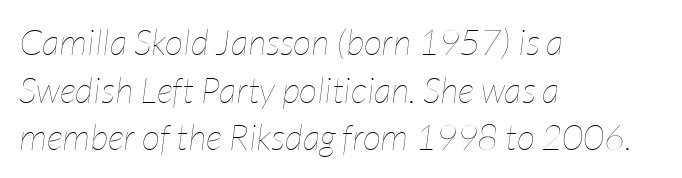
Q: Is the text bold? A: No.
Q: Is the text italic (slanted)? A: Yes, it leans right by about 7 degrees.
Q: Is the text underlined? A: No.
Q: How is the paragraph aligned? A: Left-aligned.
Q: Is the spacing between letters normal or unusually wide? A: Normal.
Q: Is the spacing between lines tight, normal or loose? A: Normal.
Q: Width (condensed, normal, or wide)? A: Condensed.
Q: Stroke contrast? A: Low.
Q: x-height? A: Medium.
Q: Monospaced? A: No.
